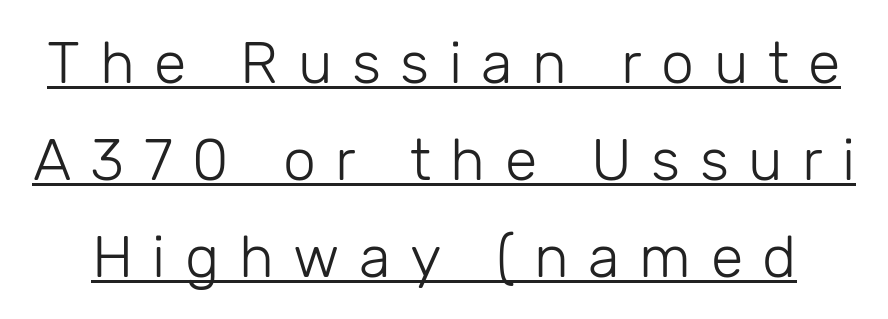
{"serif": "no", "italic": "no", "bold": "no", "weight": "light", "width": "normal", "stroke_contrast": "low", "x_height": "medium", "monospaced": "no", "underline": "yes", "line_spacing": "normal", "line_spacing_ratio": 1.64, "letter_spacing": "wide", "letter_spacing_em": 0.33, "glyph_px": 59}
